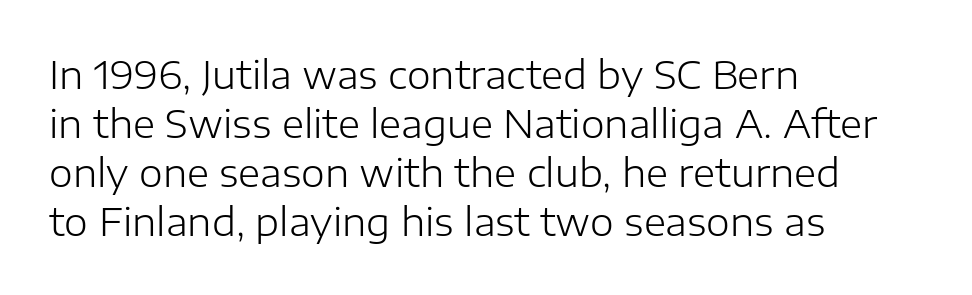
The image shows 38 px light sans-serif type, upright; set left-aligned, normal line spacing (1.29x), normal letter spacing, not underlined; low stroke contrast and a medium x-height.
